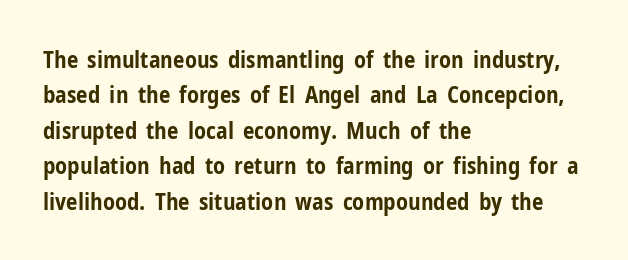
The strip under each line holds only bare page. The designer left line spacing at the default. Typeset ragged right — the left edge is the straight one. Heavy-handed strokes throughout: this text is bold.
